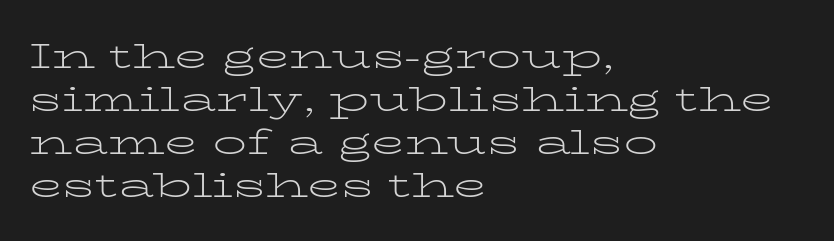
No word sits above an underline. In CSS terms this would be text-align: left. Every character sits straight up, as roman type does. Looks like regular typesetting: each glyph gets only the width it needs. This is not heavy type; no bold has been used.
